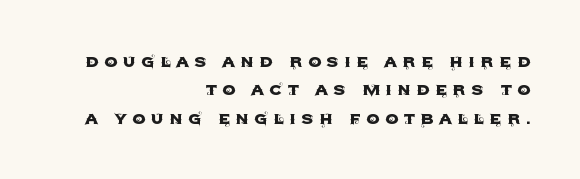
The image shows 21 px text type, upright; set right-aligned, normal line spacing (1.35x), unusually wide letter spacing (+0.25 em), not underlined.
